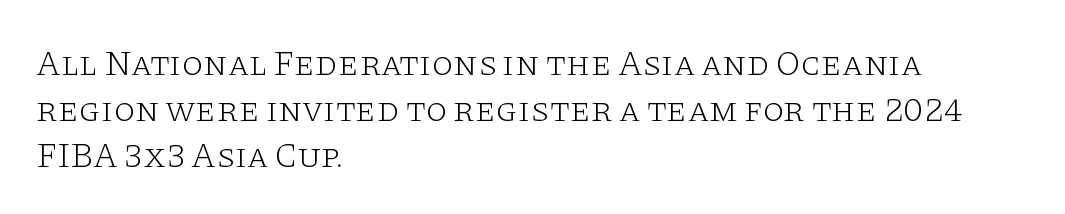
{"serif": "yes", "italic": "no", "bold": "no", "weight": "light", "width": "wide", "stroke_contrast": "low", "x_height": "large", "monospaced": "no", "underline": "no", "align": "left", "line_spacing": "normal", "line_spacing_ratio": 1.31, "letter_spacing": "normal", "letter_spacing_em": 0.0, "glyph_px": 35}
